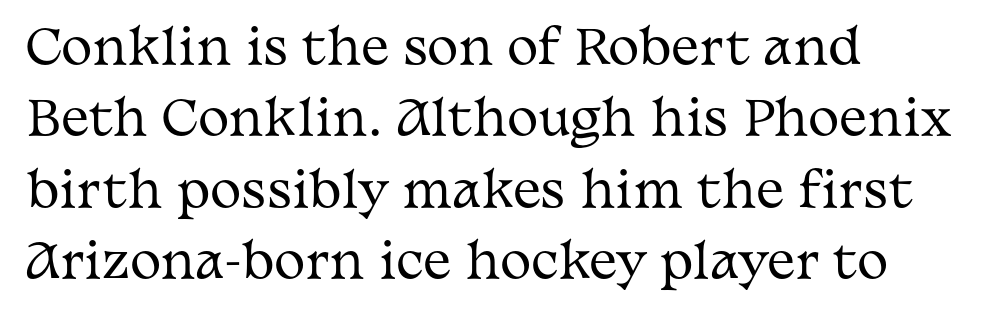
This is serif lettering, the kind often seen in printed books. Rendered with straight, roman letterforms. Regular leading. Each row of text sits above clean, open space. Notice how the passage keeps a crisp vertical edge on the left only.
